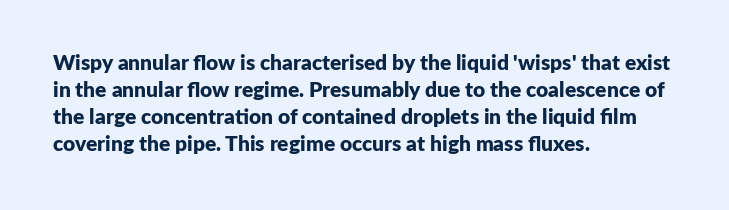
The image shows 21 px bold type, upright; set left-aligned, normal line spacing (1.29x), normal letter spacing, not underlined.
